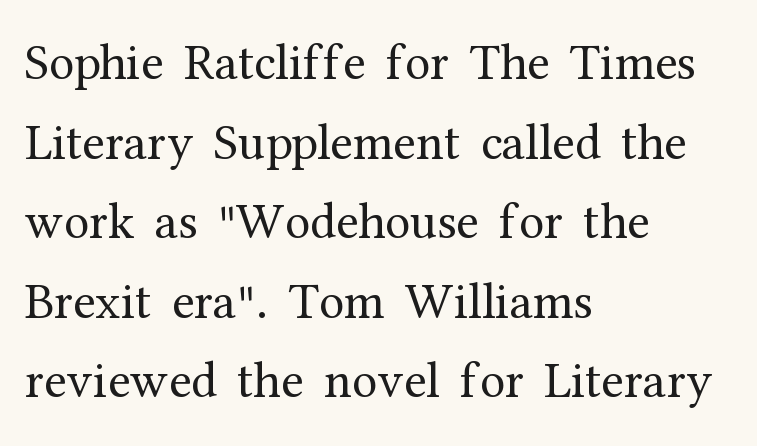
The image shows 51 px regular-weight serif type, upright; set left-aligned, normal line spacing (1.56x), normal letter spacing, not underlined; medium stroke contrast and a medium x-height.
